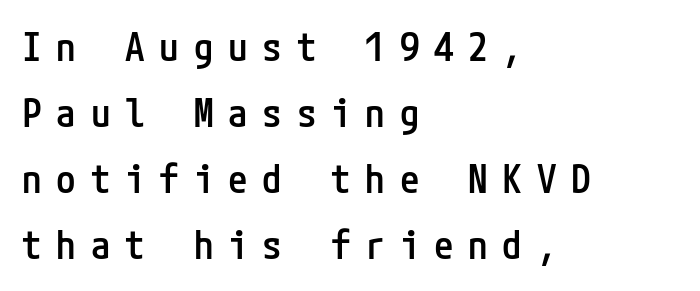
Q: Is the text bold? A: Semi-bold.
Q: Is the text italic (slanted)? A: No, it is upright.
Q: Is the typeface a serif or a sans-serif typeface? A: Sans-serif.
Q: Is the text underlined? A: No.
Q: How is the paragraph aligned? A: Left-aligned.
Q: Is the spacing between letters normal or unusually wide? A: Unusually wide.
Q: Is the spacing between lines tight, normal or loose? A: Normal.
Q: Width (condensed, normal, or wide)? A: Condensed.
Q: Stroke contrast? A: Low.
Q: x-height? A: Medium.
